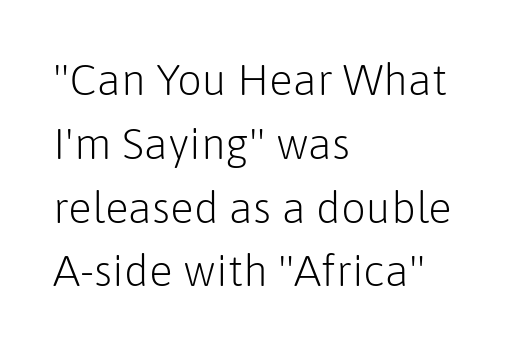
Descenders are the only things crossing below the line. This sample uses plain, unmodified letter spacing. Spacing verdict: proportional, widths tailored to each character. A typesetter would mark this as roman, not italic. In CSS terms this would be text-align: left.
